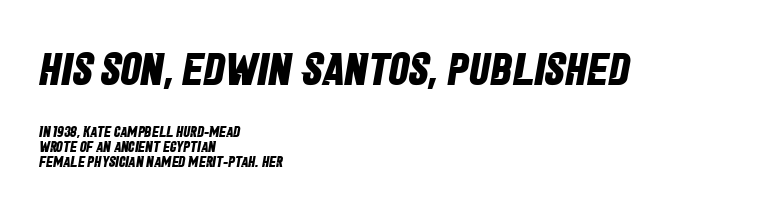
Q: Is the text bold? A: Yes.
Q: Is the typeface a serif or a sans-serif typeface? A: Sans-serif.
Q: Is the text underlined? A: No.
Q: How is the paragraph aligned? A: Left-aligned.
Q: Is the spacing between letters normal or unusually wide? A: Normal.
Q: Is the spacing between lines tight, normal or loose? A: Tight.
Q: Which block of text is set in a larger size, the first (top) or the second (bottom)? A: The first (top) one.
Q: Width (condensed, normal, or wide)? A: Condensed.
Q: Stroke contrast? A: Low.
Q: x-height? A: Large.
Q: Monospaced? A: No.
